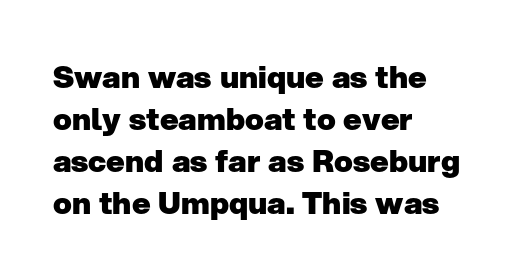
The image shows 31 px heavy sans-serif type, upright; set left-aligned, normal line spacing (1.35x), normal letter spacing, not underlined; low stroke contrast and a medium x-height.
